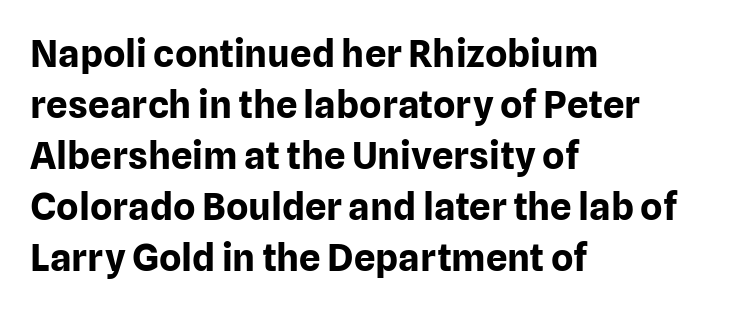
Q: Is the text bold? A: Yes.
Q: Is the text italic (slanted)? A: No, it is upright.
Q: Is the typeface a serif or a sans-serif typeface? A: Sans-serif.
Q: Is the text underlined? A: No.
Q: How is the paragraph aligned? A: Left-aligned.
Q: Is the spacing between letters normal or unusually wide? A: Normal.
Q: Is the spacing between lines tight, normal or loose? A: Normal.
Q: Width (condensed, normal, or wide)? A: Normal.
Q: Stroke contrast? A: Low.
Q: x-height? A: Medium.
Q: Monospaced? A: No.
